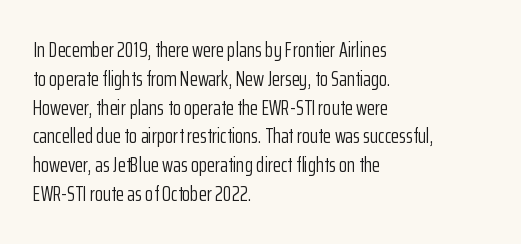
{"italic": "no", "bold": "no", "underline": "no", "align": "left", "line_spacing": "normal", "line_spacing_ratio": 1.37, "letter_spacing": "normal", "letter_spacing_em": 0.0, "glyph_px": 21}
